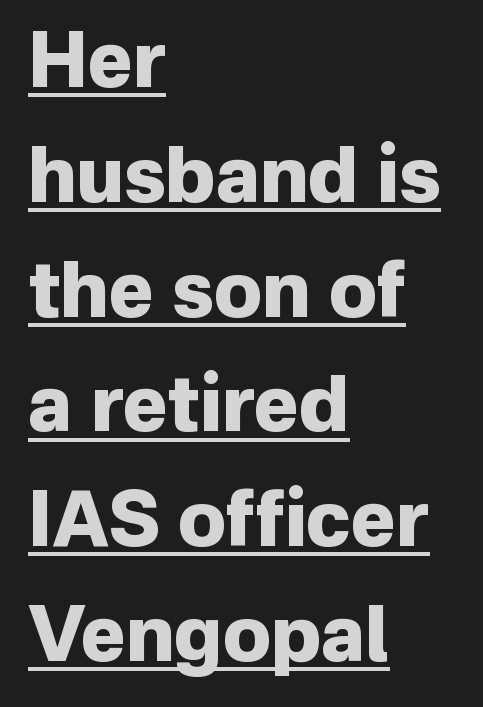
The image shows 76 px heavy sans-serif type, upright; set left-aligned, normal line spacing (1.51x), normal letter spacing, underlined; low stroke contrast and a medium x-height.
